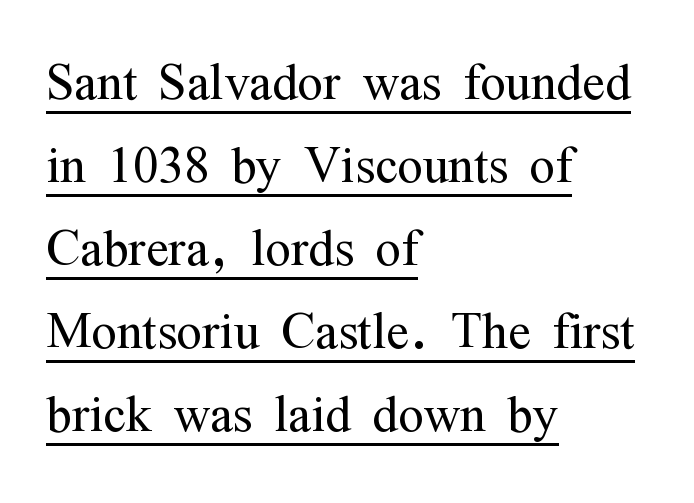
The image shows 67 px light, condensed serif type, upright; set left-aligned, line spacing 1.24x, normal letter spacing, underlined; medium stroke contrast and a medium x-height.
